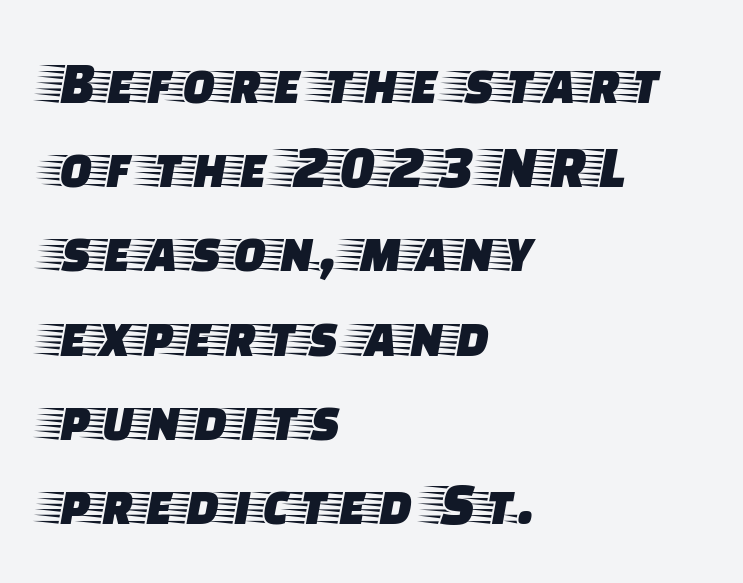
{"serif": "yes", "width": "wide", "stroke_contrast": "low", "x_height": "large", "monospaced": "no", "underline": "no", "align": "left", "line_spacing": "normal", "line_spacing_ratio": 1.38, "letter_spacing": "normal", "letter_spacing_em": 0.0, "glyph_px": 61}
